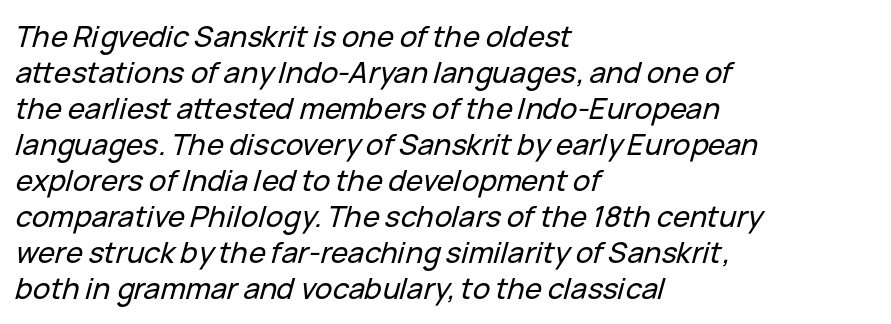
{"italic": "yes", "lean": "right", "slant_degrees": 15, "width": "normal", "stroke_contrast": "low", "x_height": "medium", "monospaced": "no", "underline": "no", "align": "left", "line_spacing_ratio": 1.24, "letter_spacing": "normal", "letter_spacing_em": 0.0, "glyph_px": 29}
